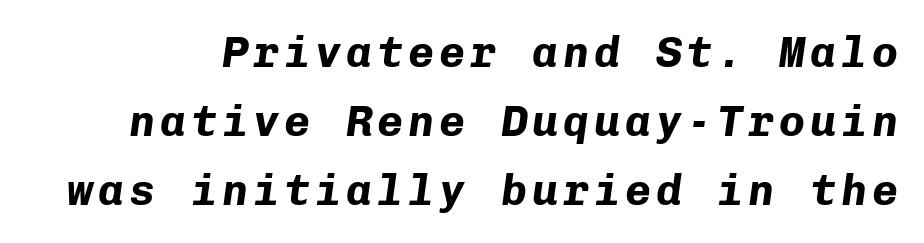
{"italic": "yes", "lean": "right", "slant_degrees": 8, "bold": "yes", "weight": "bold", "width": "normal", "stroke_contrast": "low", "x_height": "medium", "monospaced": "yes", "underline": "no", "line_spacing": "normal", "line_spacing_ratio": 1.61, "glyph_px": 43}
